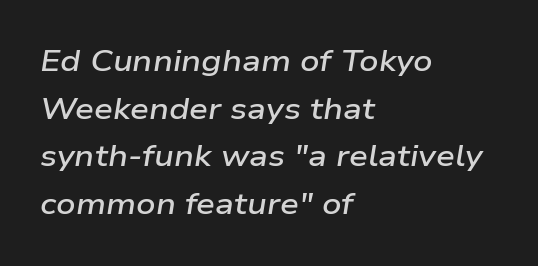
Q: Is the text bold? A: Semi-bold.
Q: Is the text italic (slanted)? A: Yes, it leans right by about 9 degrees.
Q: Is the text underlined? A: No.
Q: How is the paragraph aligned? A: Left-aligned.
Q: Is the spacing between letters normal or unusually wide? A: Normal.
Q: Is the spacing between lines tight, normal or loose? A: Normal.
Q: Width (condensed, normal, or wide)? A: Wide.
Q: Stroke contrast? A: Low.
Q: x-height? A: Medium.
Q: Monospaced? A: No.
